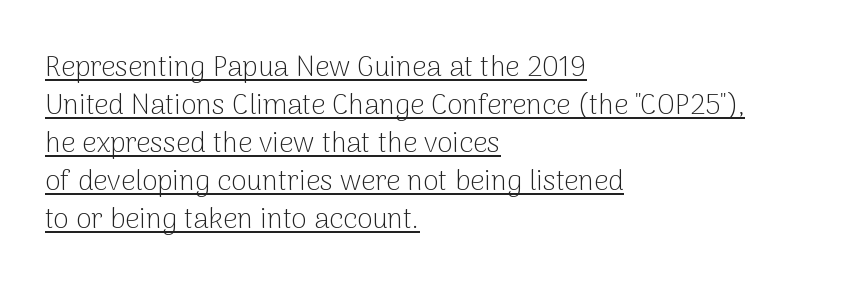
Note the varied advance widths — an 'i' is clearly narrower than an 'm'. Letter spacing: default. A light-to-regular cut is what we see here. Unlike italic type, these characters show no tilt at all. This sample carries an underscore along the baseline area.
